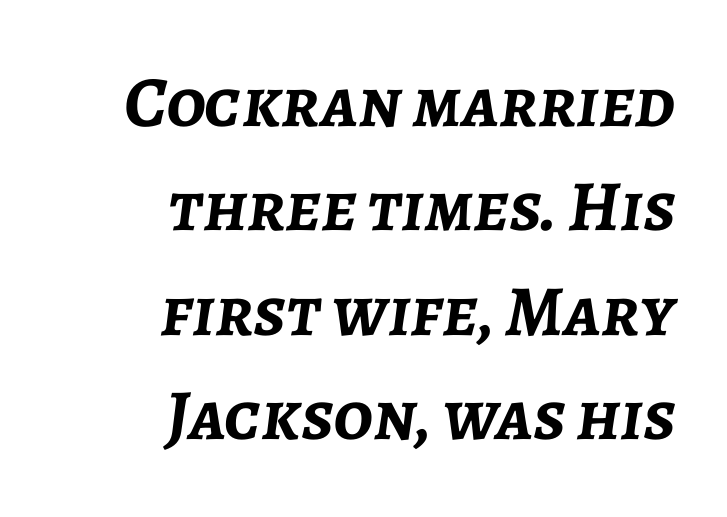
{"italic": "yes", "lean": "right", "slant_degrees": 7, "bold": "yes", "weight": "semibold", "width": "normal", "stroke_contrast": "low", "x_height": "medium", "monospaced": "no", "underline": "no", "align": "right", "line_spacing": "normal", "line_spacing_ratio": 1.45, "letter_spacing": "normal", "letter_spacing_em": 0.0, "glyph_px": 72}
